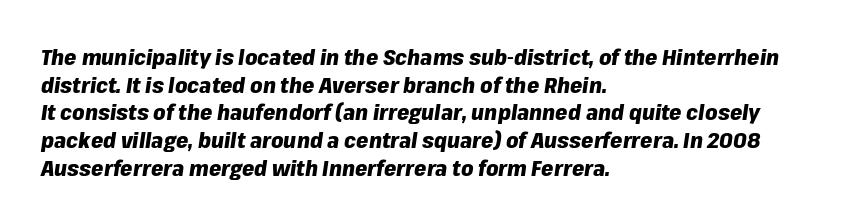
Q: Is the text bold? A: Yes.
Q: Is the text italic (slanted)? A: Yes, it leans right by about 8 degrees.
Q: Is the text underlined? A: No.
Q: How is the paragraph aligned? A: Left-aligned.
Q: Is the spacing between letters normal or unusually wide? A: Normal.
Q: Is the spacing between lines tight, normal or loose? A: Normal.
